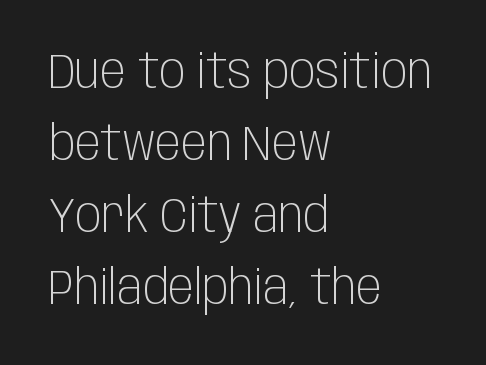
Compared with typical body copy, the letter spacing here is the same. Horizontal alignment here is leftward, the default for most running prose. Beneath every word, the page is bare. Every stem runs plumb, perpendicular to the baseline.
